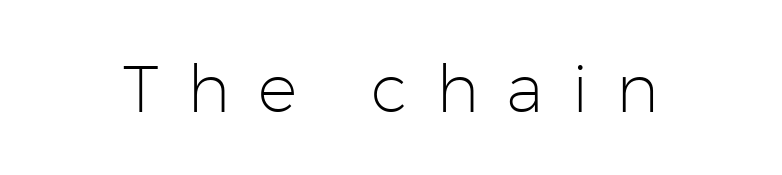
Q: Is the text bold? A: No.
Q: Is the text italic (slanted)? A: No, it is upright.
Q: Is the typeface a serif or a sans-serif typeface? A: Sans-serif.
Q: Is the text underlined? A: No.
Q: Is the spacing between letters normal or unusually wide? A: Unusually wide.
Q: Width (condensed, normal, or wide)? A: Normal.
Q: Stroke contrast? A: Low.
Q: x-height? A: Medium.
Q: Monospaced? A: No.
